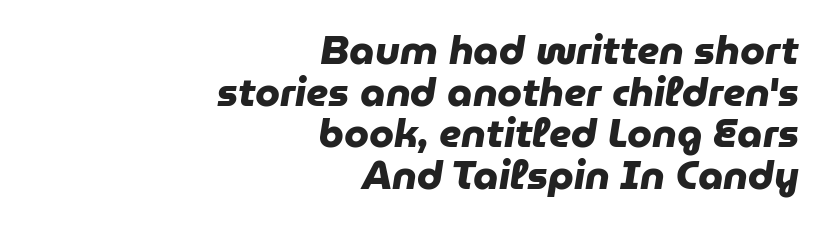
The image shows 40 px heavy sans-serif type; set right-aligned, tight line spacing (1.04x), normal letter spacing, not underlined; low stroke contrast and a medium x-height.
